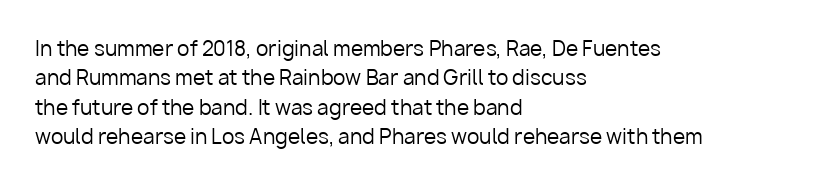
The image shows 20 px text type, upright; set left-aligned, normal line spacing (1.47x), normal letter spacing, not underlined.
